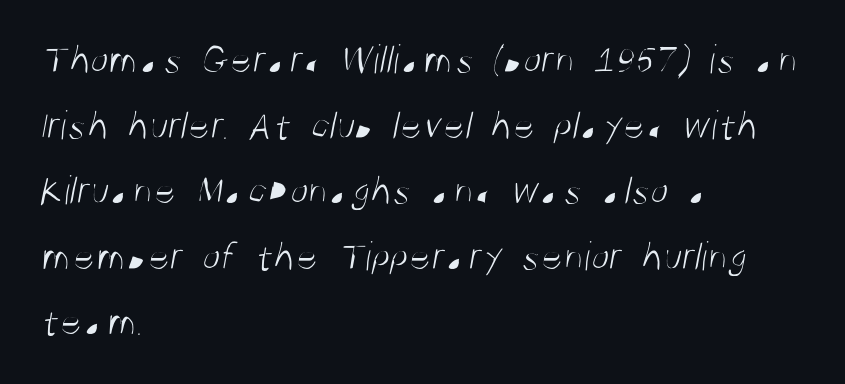
Q: Is the text bold? A: No.
Q: Is the typeface a serif or a sans-serif typeface? A: Sans-serif.
Q: Is the text underlined? A: No.
Q: How is the paragraph aligned? A: Left-aligned.
Q: Is the spacing between letters normal or unusually wide? A: Normal.
Q: Is the spacing between lines tight, normal or loose? A: Normal.
Q: Width (condensed, normal, or wide)? A: Condensed.
Q: Stroke contrast? A: Medium.
Q: x-height? A: Large.
Q: Monospaced? A: No.
